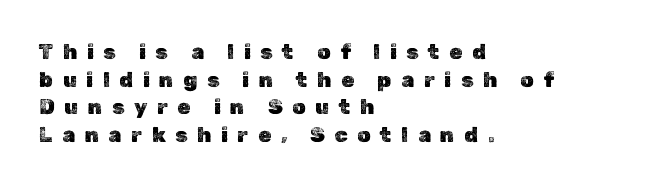
A typesetter would mark this as roman, not italic. Typeset ragged right — the left edge is the straight one. Is there much room between lines? A standard amount, neither cramped nor airy. Spacing between characters has been opened up far beyond the box default. Underline: absent.
